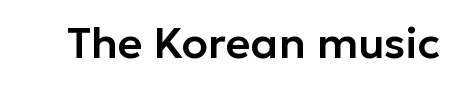
{"serif": "no", "italic": "no", "width": "normal", "stroke_contrast": "low", "x_height": "medium", "monospaced": "no", "underline": "no", "letter_spacing": "normal", "letter_spacing_em": 0.0, "glyph_px": 43}
